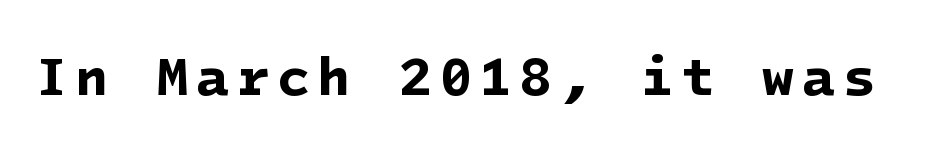
The strokes are fattened all the way to bold. Serifs: no, the terminals of the letterforms are clean. Lines of text with bare space underneath.
